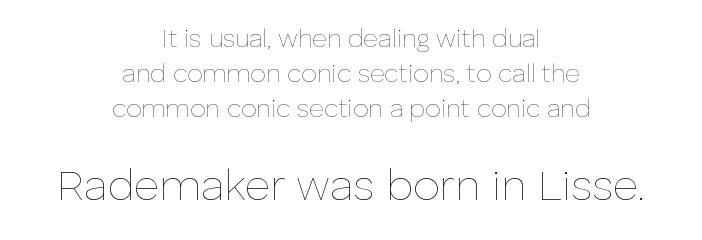
Q: Is the text bold? A: No.
Q: Is the text italic (slanted)? A: No, it is upright.
Q: Is the text underlined? A: No.
Q: How is the paragraph aligned? A: Centered.
Q: Is the spacing between letters normal or unusually wide? A: Normal.
Q: Is the spacing between lines tight, normal or loose? A: Normal.
Q: Which block of text is set in a larger size, the first (top) or the second (bottom)? A: The second (bottom) one.
Q: Width (condensed, normal, or wide)? A: Normal.
Q: Stroke contrast? A: Low.
Q: x-height? A: Medium.
Q: Monospaced? A: No.
